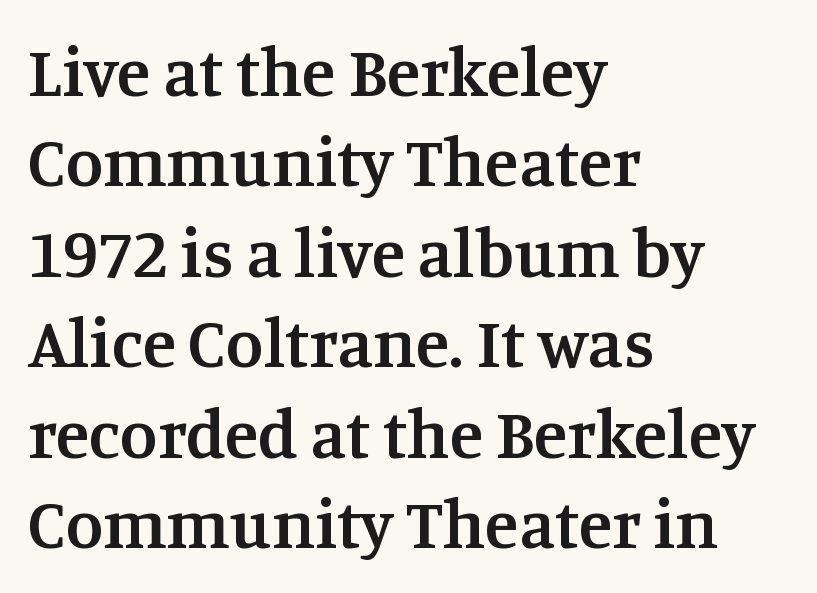
Check under the words: just untouched page. You could not count columns in this text — the font is proportionally spaced. Moderately thickened strokes mark this as semibold type. The passage shown has conventional tracking throughout. Characters remain perfectly vertical along every line.
